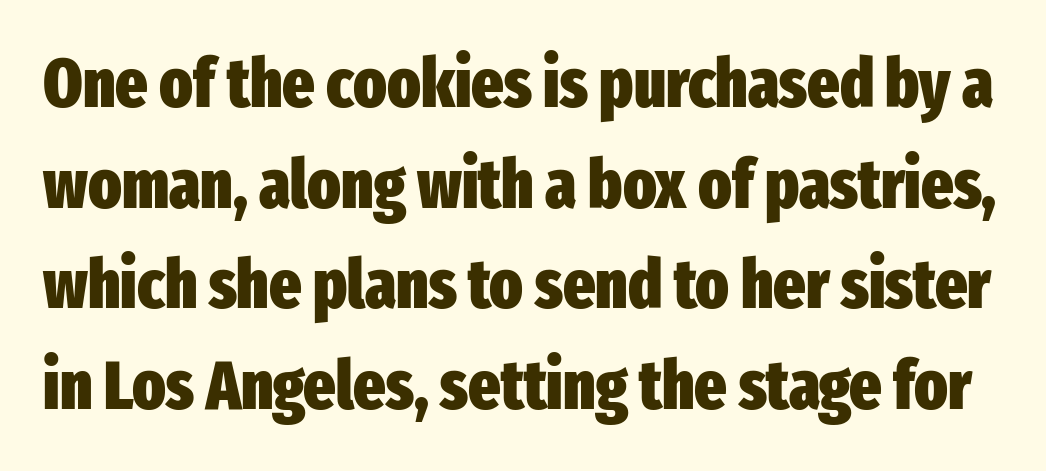
Does the weight exceed regular? Yes, all the way to bold. Plain, unruled lines of type. Characters follow at the spacing the type designer built in. The line-height multiplier appears to be the usual default.
